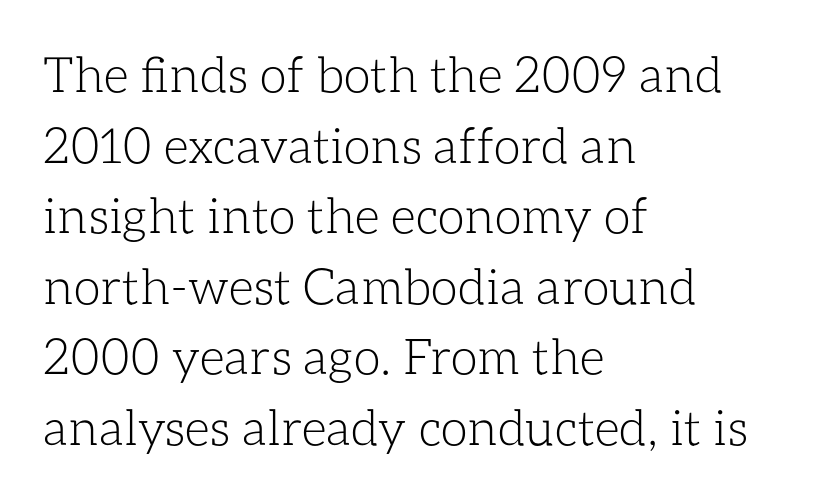
The image shows 49 px light type, upright; set left-aligned, normal line spacing (1.44x), normal letter spacing, not underlined; low stroke contrast and a medium x-height.
